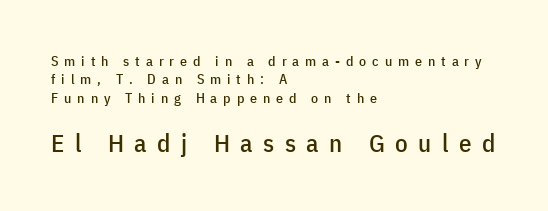
Q: Is the text italic (slanted)? A: No, it is upright.
Q: Is the text underlined? A: No.
Q: How is the paragraph aligned? A: Left-aligned.
Q: Is the spacing between letters normal or unusually wide? A: Unusually wide.
Q: Is the spacing between lines tight, normal or loose? A: Normal.
Q: Which block of text is set in a larger size, the first (top) or the second (bottom)? A: The second (bottom) one.
